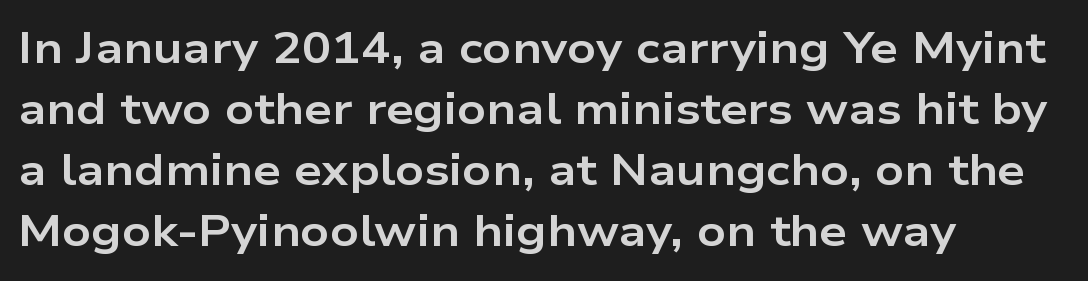
The image shows 44 px bold, wide sans-serif type, upright; set left-aligned, normal line spacing (1.39x), normal letter spacing, not underlined; low stroke contrast and a medium x-height.
